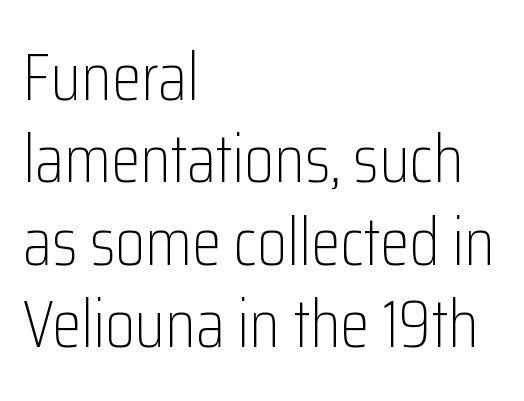
Q: Is the text bold? A: No.
Q: Is the text italic (slanted)? A: No, it is upright.
Q: Is the typeface a serif or a sans-serif typeface? A: Sans-serif.
Q: Is the text underlined? A: No.
Q: How is the paragraph aligned? A: Left-aligned.
Q: Is the spacing between letters normal or unusually wide? A: Normal.
Q: Width (condensed, normal, or wide)? A: Condensed.
Q: Stroke contrast? A: Low.
Q: x-height? A: Medium.
Q: Monospaced? A: No.
